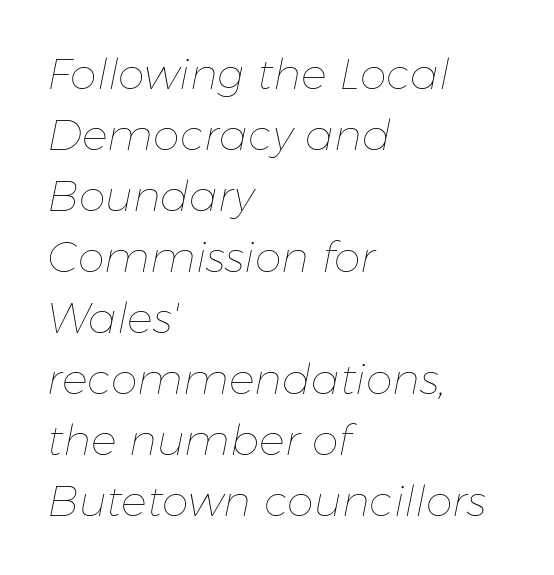
Q: Is the text bold? A: No.
Q: Is the text italic (slanted)? A: Yes, it leans right by about 11 degrees.
Q: Is the text underlined? A: No.
Q: How is the paragraph aligned? A: Left-aligned.
Q: Is the spacing between letters normal or unusually wide? A: Normal.
Q: Is the spacing between lines tight, normal or loose? A: Normal.
Q: Width (condensed, normal, or wide)? A: Normal.
Q: Stroke contrast? A: Low.
Q: x-height? A: Medium.
Q: Monospaced? A: No.
